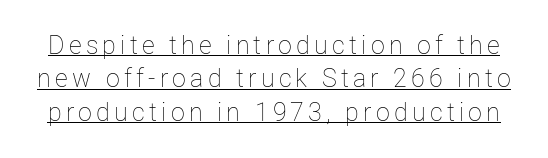
Q: Is the text bold? A: No.
Q: Is the text italic (slanted)? A: No, it is upright.
Q: Is the text underlined? A: Yes.
Q: Is the spacing between lines tight, normal or loose? A: Normal.
